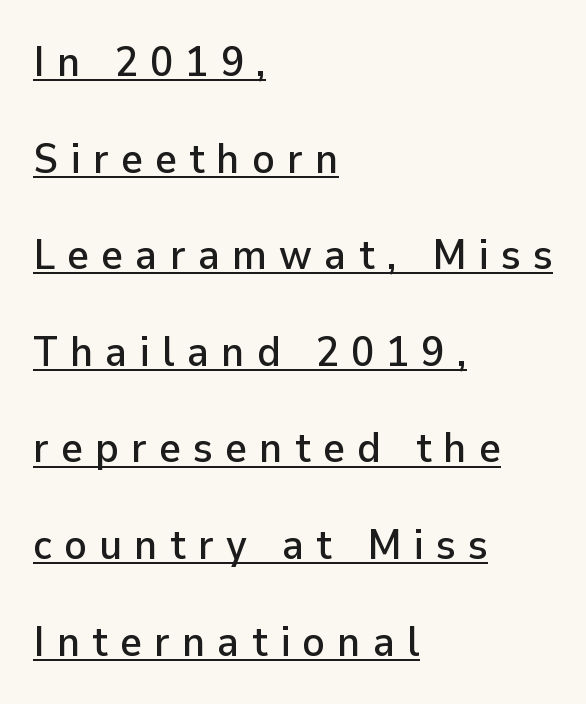
The font family rendered here belongs to the sans-serif group. Posture: upright roman. The tracking jumps out immediately: characters are airy and widely separated. The letters advance in unequal steps, a hallmark of proportional type.
